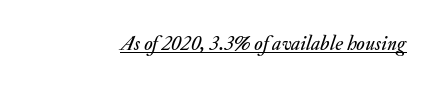
Q: Is the text italic (slanted)? A: Yes, it leans right by about 20 degrees.
Q: Is the text underlined? A: Yes.
Q: Is the spacing between letters normal or unusually wide? A: Normal.
